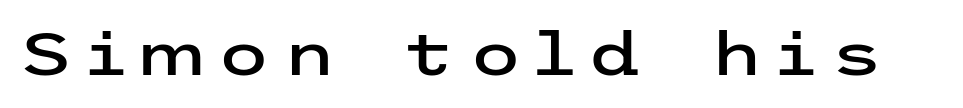
The image shows 61 px wide sans-serif type, upright; set unusually wide letter spacing (+0.2 em), not underlined; low stroke contrast and a medium x-height.
